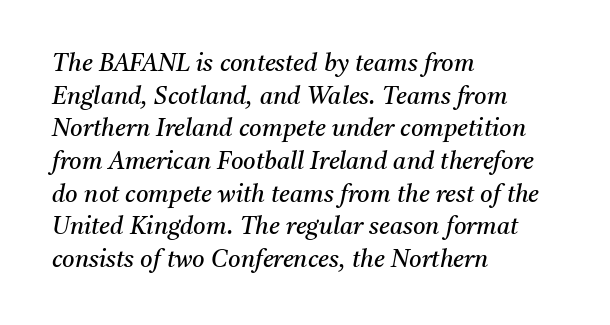
Q: Is the text bold? A: No.
Q: Is the text italic (slanted)? A: Yes, it leans right by about 11 degrees.
Q: Is the text underlined? A: No.
Q: How is the paragraph aligned? A: Left-aligned.
Q: Is the spacing between letters normal or unusually wide? A: Normal.
Q: Is the spacing between lines tight, normal or loose? A: Normal.
